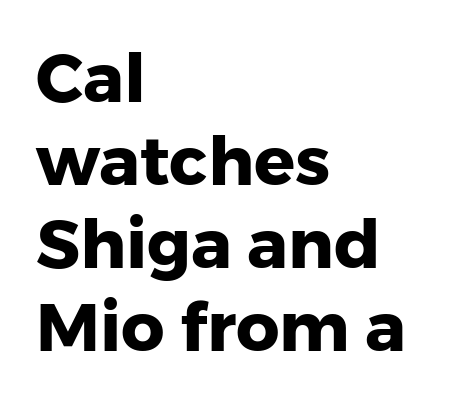
Q: Is the text bold? A: Yes.
Q: Is the text italic (slanted)? A: No, it is upright.
Q: Is the typeface a serif or a sans-serif typeface? A: Sans-serif.
Q: Is the text underlined? A: No.
Q: How is the paragraph aligned? A: Left-aligned.
Q: Is the spacing between letters normal or unusually wide? A: Normal.
Q: Width (condensed, normal, or wide)? A: Normal.
Q: Stroke contrast? A: Low.
Q: x-height? A: Medium.
Q: Monospaced? A: No.
